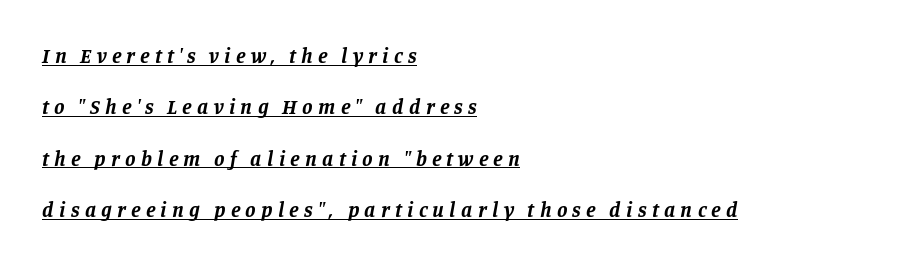
The image shows 21 px bold type, italic (leaning right); set left-aligned, loose line spacing (2.45x), unusually wide letter spacing (+0.25 em), underlined.
